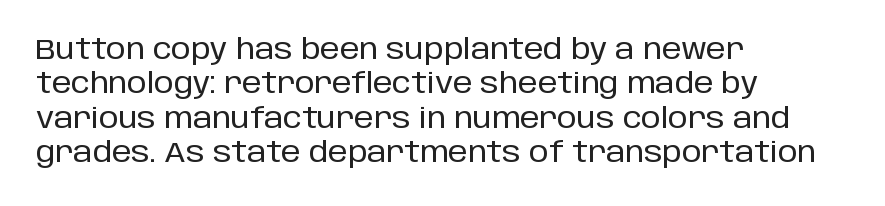
The image shows 28 px sans-serif type, upright; set left-aligned, line spacing 1.23x, normal letter spacing, not underlined; low stroke contrast and a large x-height.
